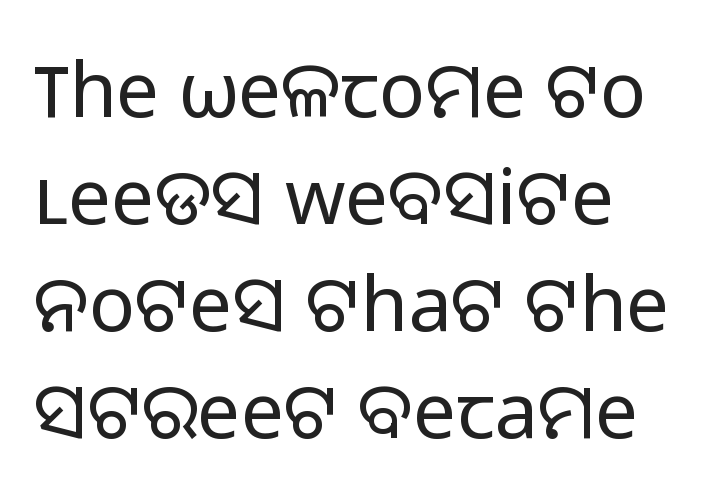
The passage shown is typed in a proportional face where columns would drift. The face used here is a sans, in the tradition of grotesques and geometrics. Every stem runs plumb, perpendicular to the baseline. Short note: letters normally spaced. Is the stroke heavy? The answer is a plain regular-or-lighter. The block of text has a typical density, with ordinary space between rows.
